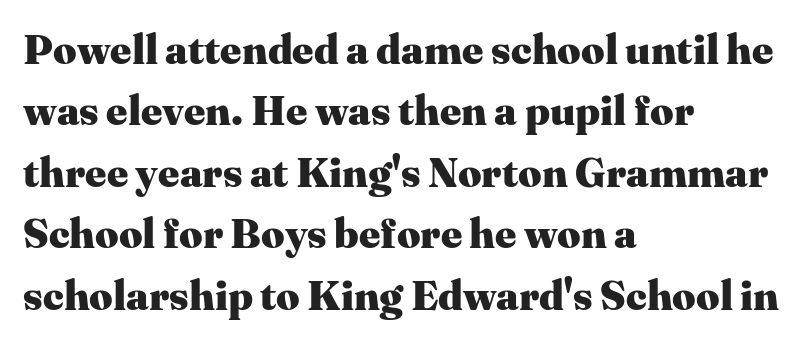
The image shows 41 px heavy serif type, upright; set left-aligned, normal line spacing (1.5x), normal letter spacing, not underlined; medium stroke contrast and a medium x-height.
